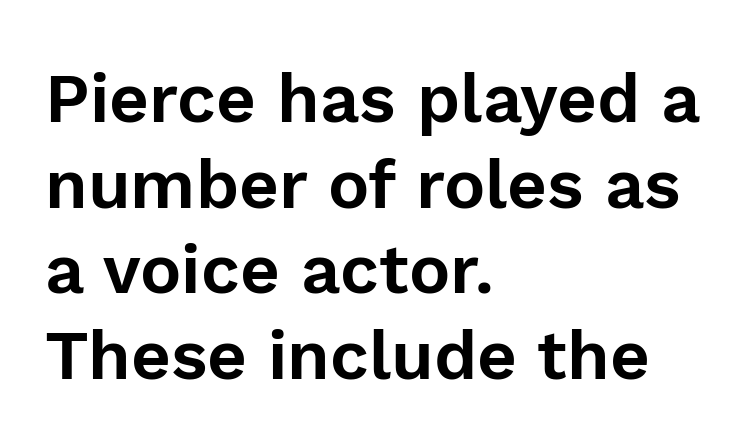
{"serif": "no", "italic": "no", "width": "normal", "x_height": "medium", "monospaced": "no", "underline": "no", "align": "left", "line_spacing_ratio": 1.24, "letter_spacing": "normal", "letter_spacing_em": 0.0, "glyph_px": 69}
